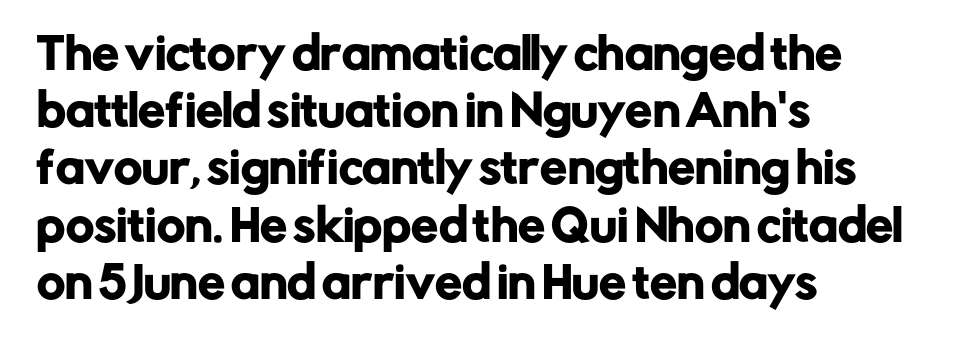
A student would call this left alignment; a typographer would say flush left, rag right. The type is set solid horizontally, with unmodified tracking. Note the varied advance widths — an 'i' is clearly narrower than an 'm'. The axis of the letterforms is exactly vertical. Just letters on the line, the space beneath them empty.
